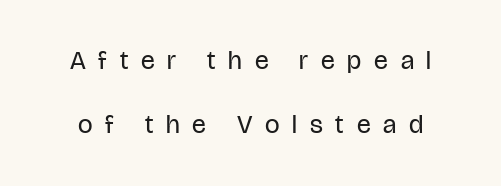
Q: Is the text bold? A: No.
Q: Is the text italic (slanted)? A: No, it is upright.
Q: Is the text underlined? A: No.
Q: Is the spacing between letters normal or unusually wide? A: Unusually wide.
Q: Is the spacing between lines tight, normal or loose? A: Loose.
